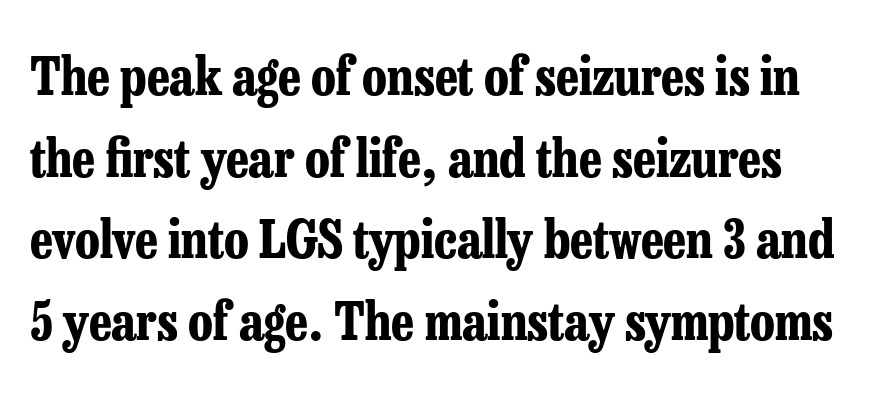
{"serif": "yes", "italic": "no", "bold": "yes", "weight": "bold", "width": "condensed", "stroke_contrast": "low", "x_height": "medium", "monospaced": "no", "underline": "no", "line_spacing": "normal", "line_spacing_ratio": 1.57, "letter_spacing": "normal", "letter_spacing_em": 0.0, "glyph_px": 52}
